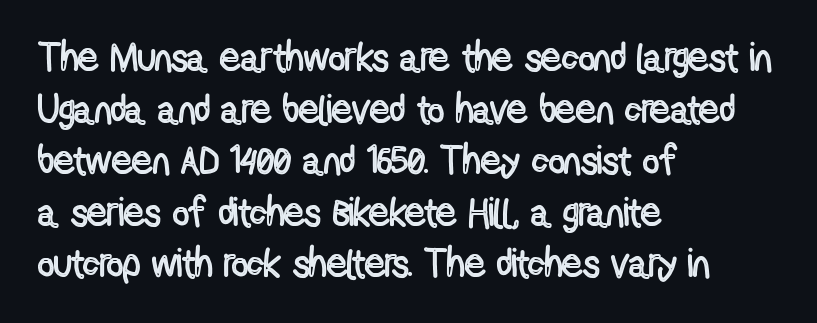
Q: Is the text italic (slanted)? A: No, it is upright.
Q: Is the text underlined? A: No.
Q: How is the paragraph aligned? A: Left-aligned.
Q: Is the spacing between letters normal or unusually wide? A: Normal.
Q: Is the spacing between lines tight, normal or loose? A: Normal.
Q: Width (condensed, normal, or wide)? A: Condensed.
Q: x-height? A: Medium.
Q: Monospaced? A: No.
